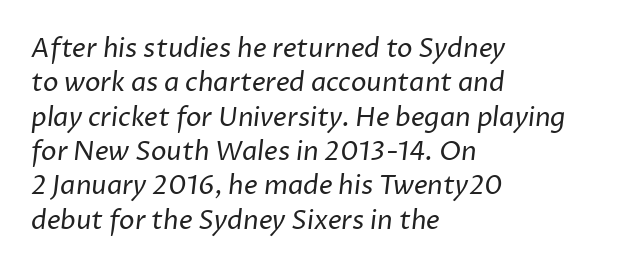
Q: Is the text bold? A: No.
Q: Is the text underlined? A: No.
Q: How is the paragraph aligned? A: Left-aligned.
Q: Is the spacing between letters normal or unusually wide? A: Normal.
Q: Is the spacing between lines tight, normal or loose? A: Normal.
